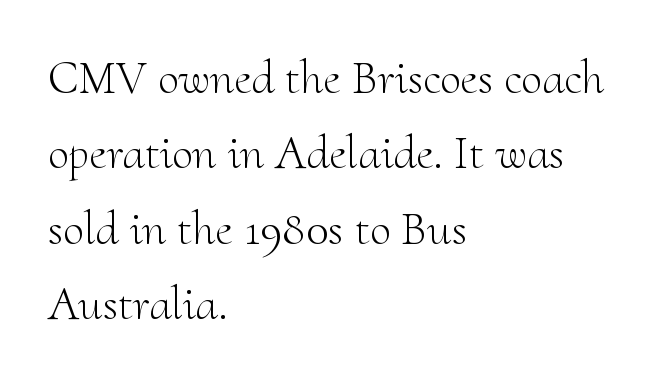
Q: Is the text bold? A: No.
Q: Is the text italic (slanted)? A: No, it is upright.
Q: Is the typeface a serif or a sans-serif typeface? A: Serif.
Q: Is the text underlined? A: No.
Q: How is the paragraph aligned? A: Left-aligned.
Q: Is the spacing between letters normal or unusually wide? A: Normal.
Q: Is the spacing between lines tight, normal or loose? A: Normal.
Q: Width (condensed, normal, or wide)? A: Normal.
Q: Stroke contrast? A: Medium.
Q: x-height? A: Small.
Q: Monospaced? A: No.
